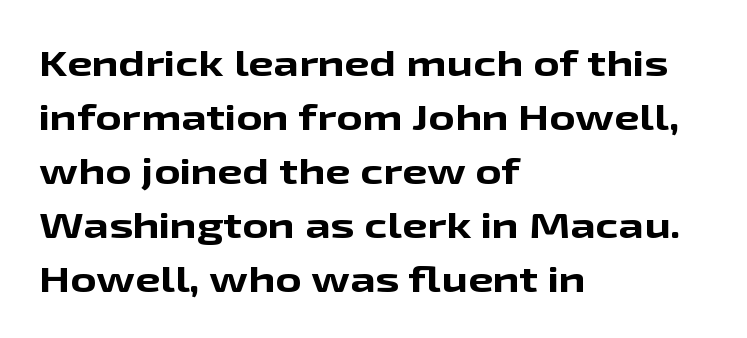
These words are printed bold, with thick strokes throughout. The strip under each line holds only bare page. Tracking value appears to be zero — textbook default spacing. The type family on display is of the sans-serif kind. Every row of glyphs begins at an identical x-position on the left. Vertical strokes here are truly vertical.
